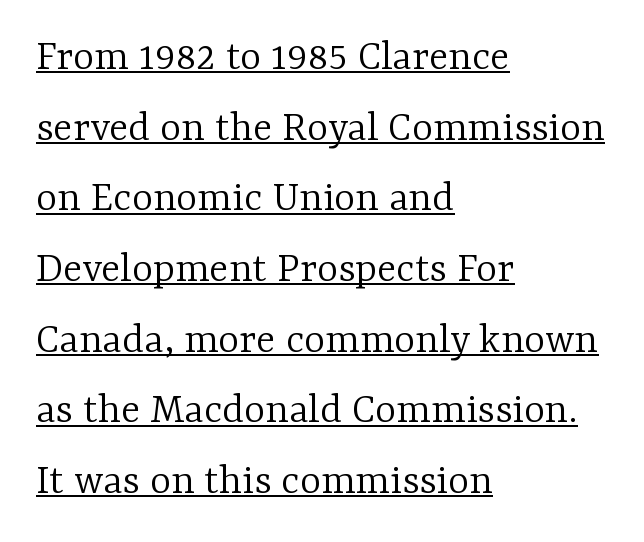
{"serif": "yes", "italic": "no", "bold": "no", "weight": "light", "width": "normal", "stroke_contrast": "low", "x_height": "medium", "monospaced": "no", "underline": "yes", "align": "left", "line_spacing": "normal", "line_spacing_ratio": 1.57, "letter_spacing": "normal", "letter_spacing_em": 0.0, "glyph_px": 45}
